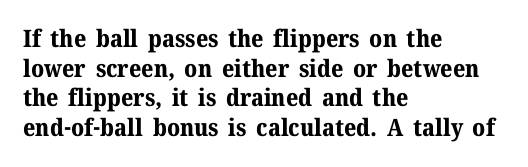
The image shows 24 px bold type, upright; set left-aligned, line spacing 1.23x, normal letter spacing, not underlined.
